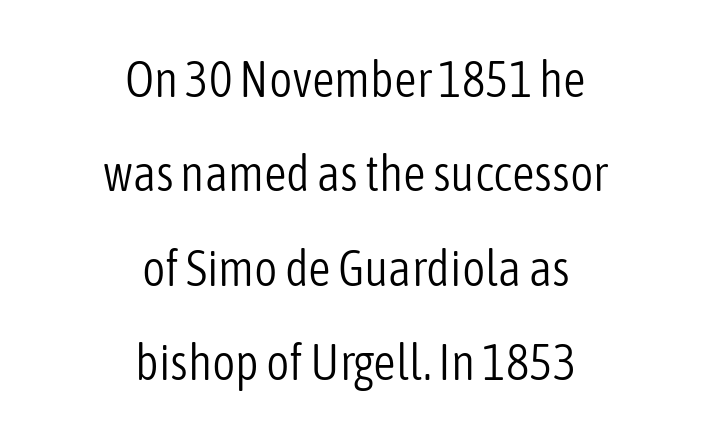
The image shows 50 px light, condensed sans-serif type, upright; set centered, line spacing 1.89x, normal letter spacing, not underlined; low stroke contrast and a medium x-height.
